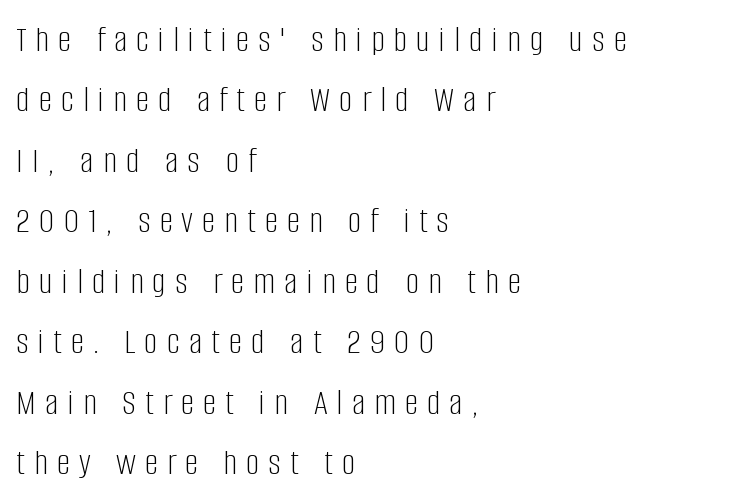
The image shows 38 px light, condensed sans-serif type, upright; set left-aligned, normal line spacing (1.59x), unusually wide letter spacing (+0.24 em), not underlined; low stroke contrast and a large x-height.
